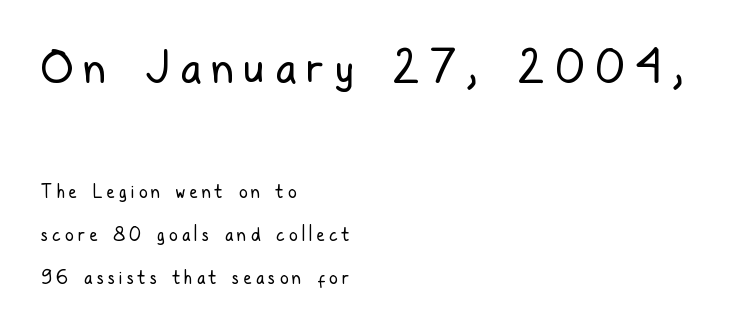
The image shows 44 px regular-weight, condensed sans-serif type, upright; set left-aligned, loose line spacing (2.37x), unusually wide letter spacing (+0.23 em), not underlined; the first (top) block is 2.44x larger; low stroke contrast and a medium x-height.
